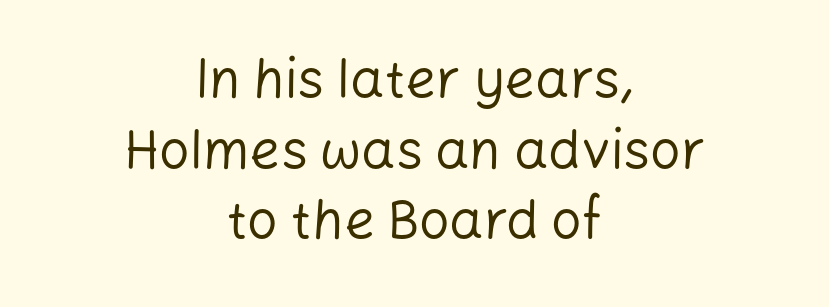
The image shows 54 px regular-weight sans-serif type, upright; set centered, normal line spacing (1.31x), normal letter spacing, not underlined; low stroke contrast and a medium x-height.
